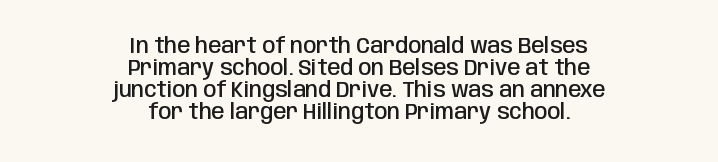
The image shows 21 px text type, upright; set centered, tight line spacing (1.05x), normal letter spacing, not underlined.
